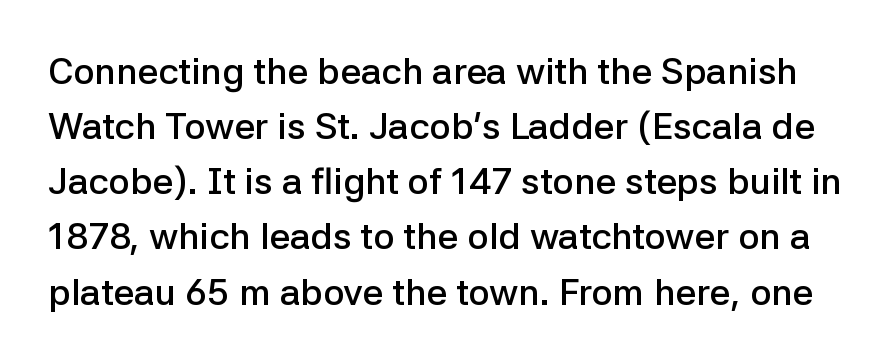
Q: Is the text bold? A: Semi-bold.
Q: Is the text italic (slanted)? A: No, it is upright.
Q: Is the typeface a serif or a sans-serif typeface? A: Sans-serif.
Q: Is the text underlined? A: No.
Q: Is the spacing between letters normal or unusually wide? A: Normal.
Q: Is the spacing between lines tight, normal or loose? A: Normal.
Q: Width (condensed, normal, or wide)? A: Normal.
Q: Stroke contrast? A: Low.
Q: x-height? A: Medium.
Q: Monospaced? A: No.
